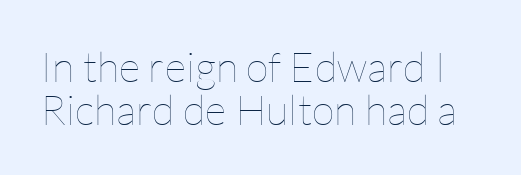
The image shows 42 px thin type, upright; set tight line spacing (1.03x), normal letter spacing, not underlined; low stroke contrast and a medium x-height.
